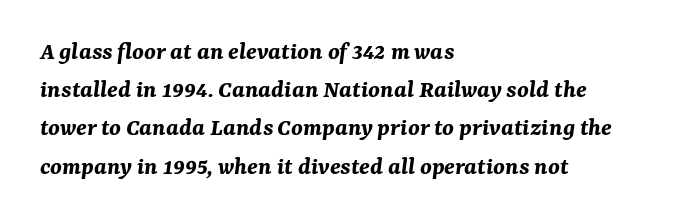
{"italic": "yes", "lean": "right", "slant_degrees": 7, "bold": "yes", "underline": "no", "align": "left", "line_spacing": "normal", "line_spacing_ratio": 1.47, "letter_spacing": "normal", "letter_spacing_em": 0.0, "glyph_px": 26}
